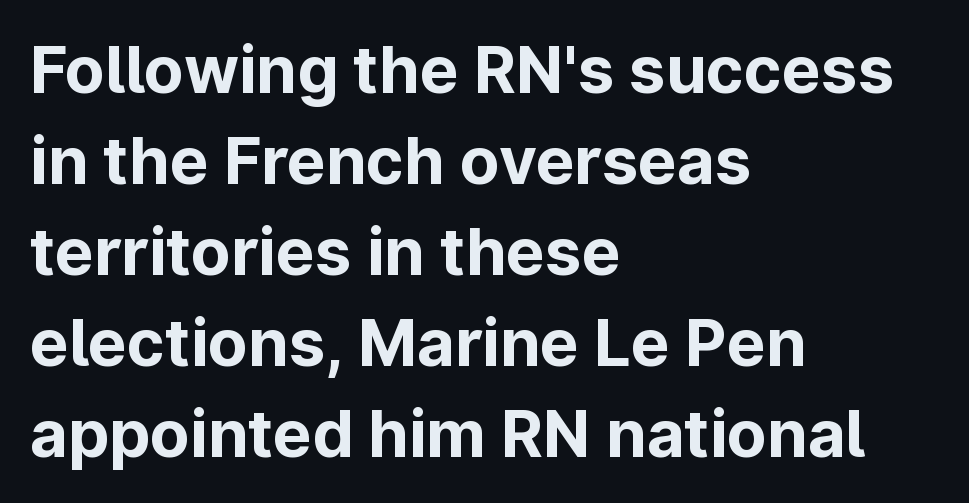
The image shows 65 px bold sans-serif type, upright; set left-aligned, normal line spacing (1.4x), normal letter spacing, not underlined; low stroke contrast and a medium x-height.
